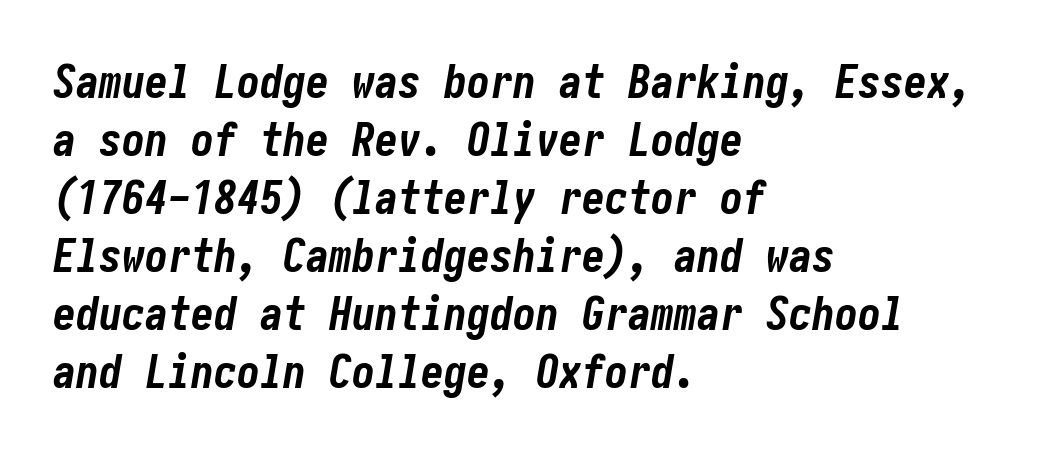
The image shows 46 px bold, condensed type, italic (leaning right); set left-aligned, normal line spacing (1.26x), normal letter spacing, not underlined; low stroke contrast and a medium x-height.
